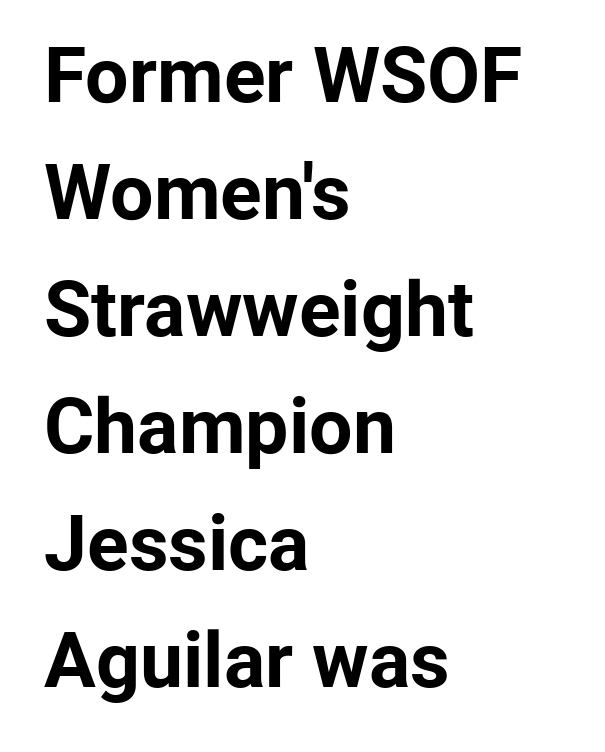
{"serif": "no", "italic": "no", "bold": "yes", "weight": "bold", "width": "normal", "stroke_contrast": "low", "x_height": "medium", "monospaced": "no", "underline": "no", "align": "left", "line_spacing": "normal", "line_spacing_ratio": 1.52, "letter_spacing": "normal", "letter_spacing_em": 0.0, "glyph_px": 77}
